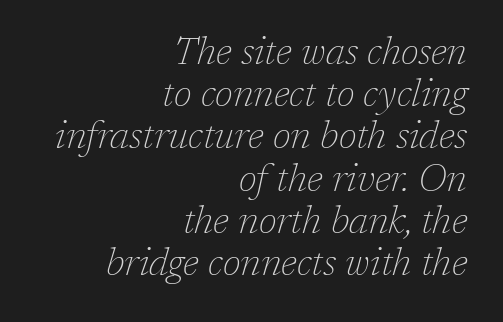
Q: Is the text bold? A: No.
Q: Is the text italic (slanted)? A: Yes, it leans right by about 17 degrees.
Q: Is the typeface a serif or a sans-serif typeface? A: Serif.
Q: Is the text underlined? A: No.
Q: How is the paragraph aligned? A: Right-aligned.
Q: Is the spacing between letters normal or unusually wide? A: Normal.
Q: Is the spacing between lines tight, normal or loose? A: Tight.
Q: Width (condensed, normal, or wide)? A: Normal.
Q: Stroke contrast? A: Low.
Q: x-height? A: Medium.
Q: Monospaced? A: No.
